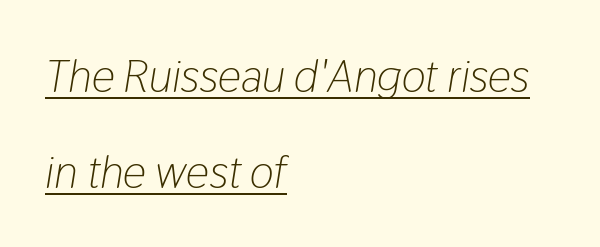
{"italic": "yes", "lean": "right", "slant_degrees": 9, "bold": "no", "weight": "light", "width": "condensed", "stroke_contrast": "low", "x_height": "medium", "monospaced": "no", "underline": "yes", "align": "left", "line_spacing": "loose", "line_spacing_ratio": 2.08, "letter_spacing": "normal", "letter_spacing_em": 0.0, "glyph_px": 46}
